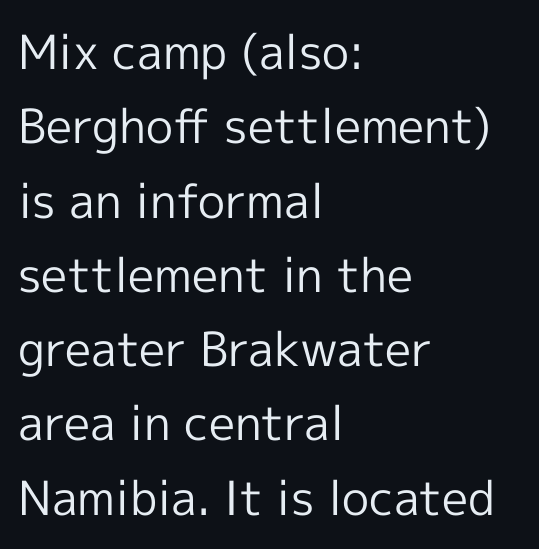
{"serif": "no", "italic": "no", "bold": "no", "weight": "regular", "width": "normal", "x_height": "medium", "monospaced": "no", "underline": "no", "align": "left", "line_spacing": "normal", "line_spacing_ratio": 1.58, "letter_spacing": "normal", "letter_spacing_em": 0.0, "glyph_px": 47}
